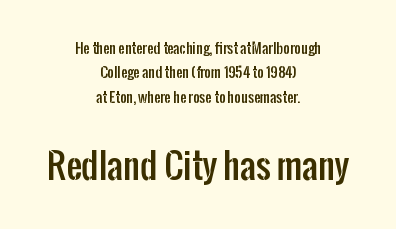
Q: Is the text italic (slanted)? A: No, it is upright.
Q: Is the typeface a serif or a sans-serif typeface? A: Sans-serif.
Q: Is the text underlined? A: No.
Q: How is the paragraph aligned? A: Centered.
Q: Is the spacing between letters normal or unusually wide? A: Normal.
Q: Which block of text is set in a larger size, the first (top) or the second (bottom)? A: The second (bottom) one.
Q: Width (condensed, normal, or wide)? A: Condensed.
Q: Stroke contrast? A: Low.
Q: x-height? A: Medium.
Q: Monospaced? A: No.
